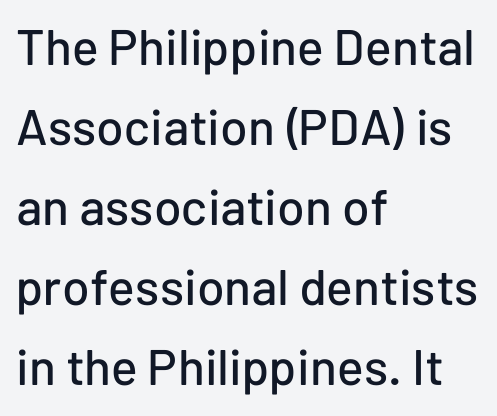
Q: Is the text italic (slanted)? A: No, it is upright.
Q: Is the typeface a serif or a sans-serif typeface? A: Sans-serif.
Q: Is the text underlined? A: No.
Q: How is the paragraph aligned? A: Left-aligned.
Q: Is the spacing between letters normal or unusually wide? A: Normal.
Q: Is the spacing between lines tight, normal or loose? A: Normal.
Q: Width (condensed, normal, or wide)? A: Normal.
Q: Stroke contrast? A: Low.
Q: x-height? A: Medium.
Q: Monospaced? A: No.
